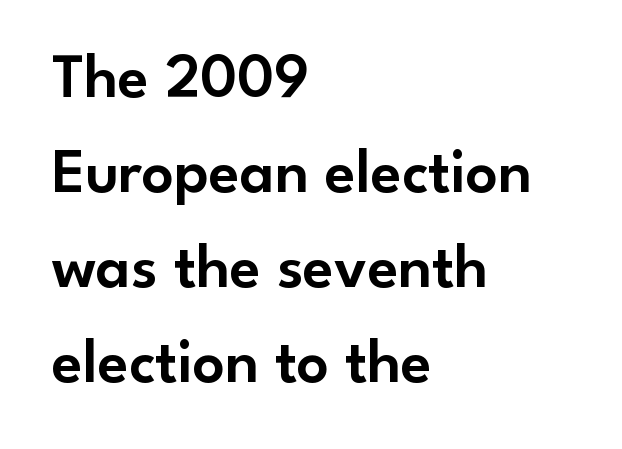
{"serif": "no", "italic": "no", "width": "normal", "stroke_contrast": "low", "x_height": "small", "monospaced": "no", "underline": "no", "align": "left", "line_spacing": "normal", "line_spacing_ratio": 1.51, "letter_spacing": "normal", "letter_spacing_em": 0.0, "glyph_px": 63}
